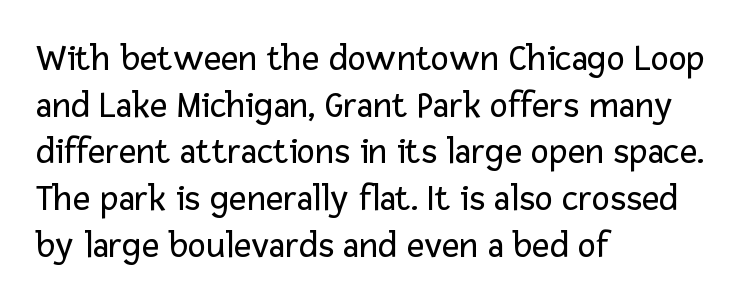
{"serif": "no", "italic": "no", "bold": "no", "weight": "regular", "width": "normal", "stroke_contrast": "low", "x_height": "medium", "monospaced": "no", "underline": "no", "align": "left", "line_spacing_ratio": 1.23, "letter_spacing": "normal", "letter_spacing_em": 0.0, "glyph_px": 38}
